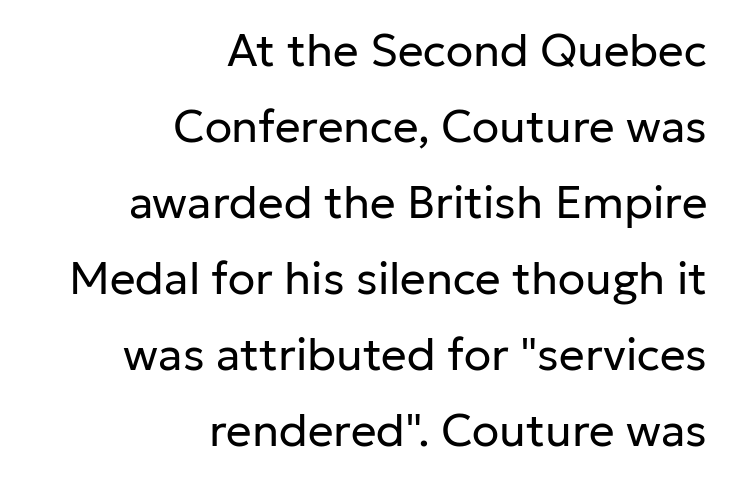
The image shows 45 px regular-weight sans-serif type, upright; set right-aligned, normal line spacing (1.69x), normal letter spacing, not underlined; low stroke contrast and a medium x-height.
